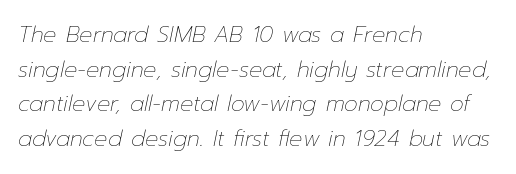
Tall strokes in this sample are angled rather than plumb. The leading is moderate, giving the passage an even texture. Letters rest on an invisible, unmarked baseline. Line starts are locked; line ends wander.
